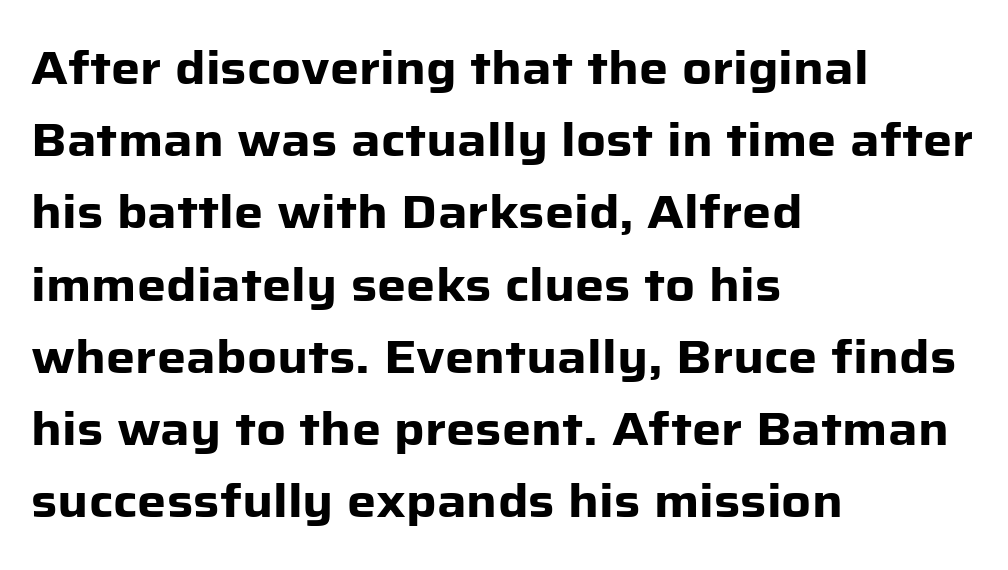
Q: Is the text bold? A: Yes.
Q: Is the text italic (slanted)? A: No, it is upright.
Q: Is the typeface a serif or a sans-serif typeface? A: Sans-serif.
Q: Is the text underlined? A: No.
Q: How is the paragraph aligned? A: Left-aligned.
Q: Is the spacing between letters normal or unusually wide? A: Normal.
Q: Is the spacing between lines tight, normal or loose? A: Normal.
Q: Width (condensed, normal, or wide)? A: Normal.
Q: Stroke contrast? A: Low.
Q: x-height? A: Medium.
Q: Monospaced? A: No.
